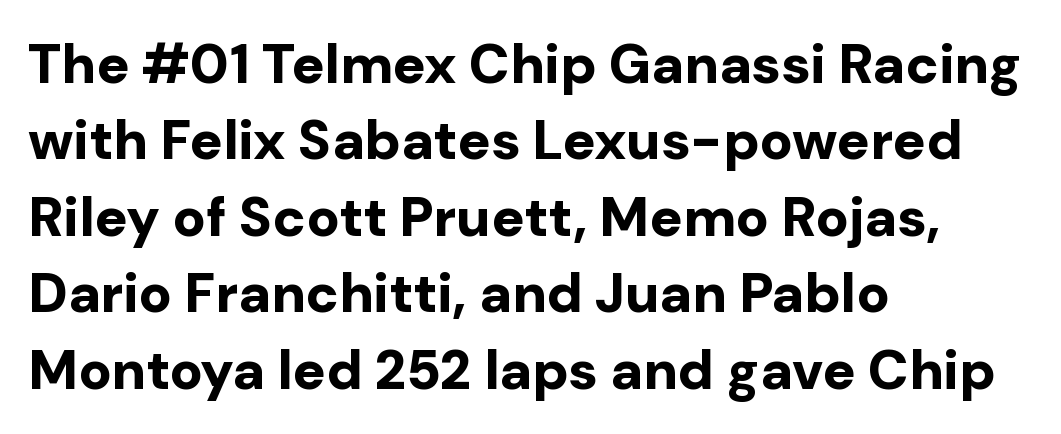
A typesetter would call this proportional, since set widths differ per character. Inter-character spacing is left at the font's built-in metrics. Only glyphs here, with clear space below each row. The passage is arranged the way most books set body copy — flush left. Ordinary non-slanted type is in use. Serif or sans? Sans — the stroke terminals are bare.
